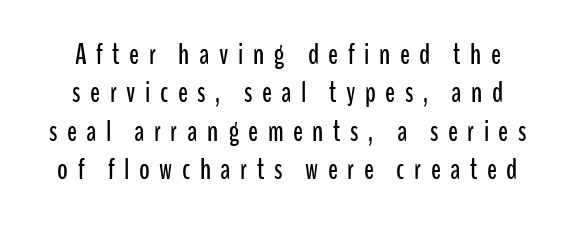
Here the glyphs are tracked loosely, breaking word shapes into spaced letters. This is sans-serif lettering, the kind often seen on screens and signage. Is there any slant? The stems are plumb. The rendering uses natural spacing where letterforms have individual widths. The glyphs are unaccompanied by any horizontal stroke below them.
